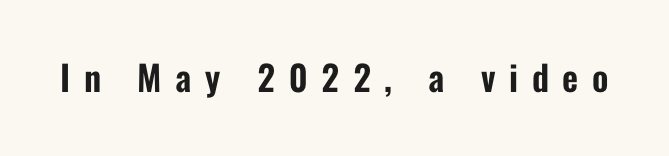
The image shows 35 px condensed sans-serif type, upright; set unusually wide letter spacing (+0.39 em), not underlined; low stroke contrast and a medium x-height.
